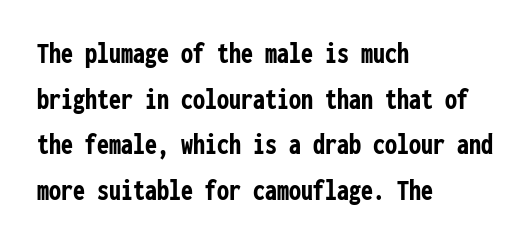
{"serif": "no", "italic": "no", "bold": "yes", "weight": "semibold", "width": "condensed", "stroke_contrast": "low", "x_height": "medium", "monospaced": "yes", "underline": "no", "align": "left", "line_spacing": "normal", "line_spacing_ratio": 1.52, "letter_spacing": "normal", "letter_spacing_em": 0.0, "glyph_px": 30}
